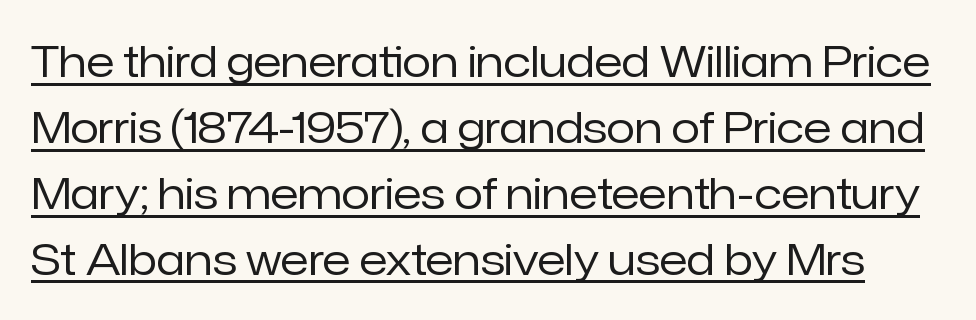
{"serif": "no", "italic": "no", "bold": "no", "weight": "regular", "width": "normal", "stroke_contrast": "low", "x_height": "medium", "monospaced": "no", "underline": "yes", "line_spacing": "normal", "line_spacing_ratio": 1.57, "letter_spacing": "normal", "letter_spacing_em": 0.0, "glyph_px": 42}
